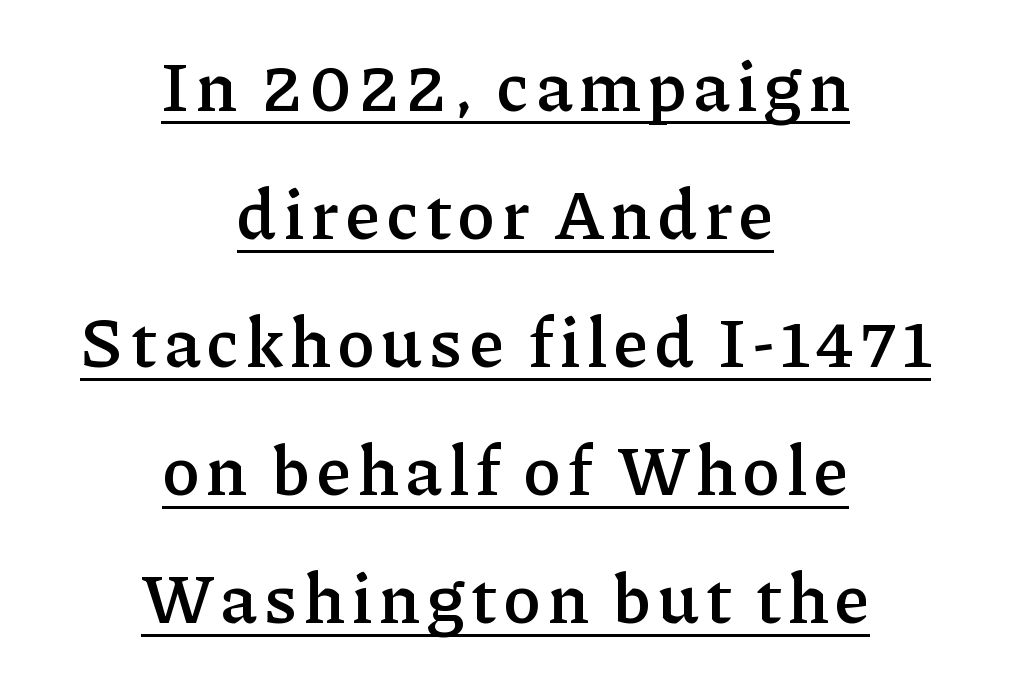
Stroke thickness is moderately raised; the sample reads as semibold. I'd call this a serif setting — the letters wear small feet. These characters rest on top of a visible drawn line. You could not count columns in this text — the font is proportionally spaced.
